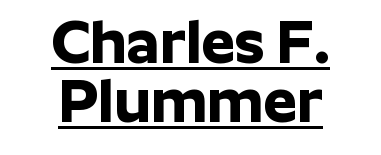
The font family rendered here belongs to the sans-serif group. Words appear dense and cohesive because spacing is normal. Regarding leading, the lines here are crowded together. If you folded the block vertically in half, each line would mirror itself in length. The face used here is proportionally spaced, like ordinary book or web type.
